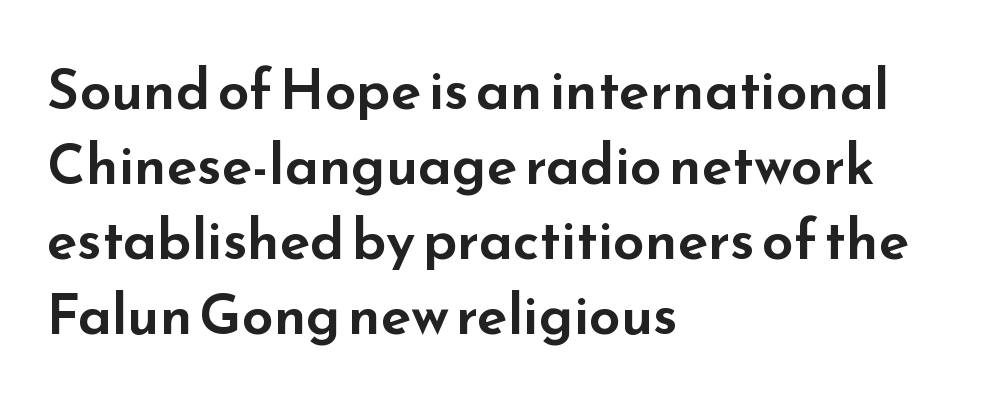
Tall strokes in this sample are plumb rather than angled. Looks like regular typesetting: each glyph gets only the width it needs. These lines are composed in type without serifs. Quick note: underline off.
